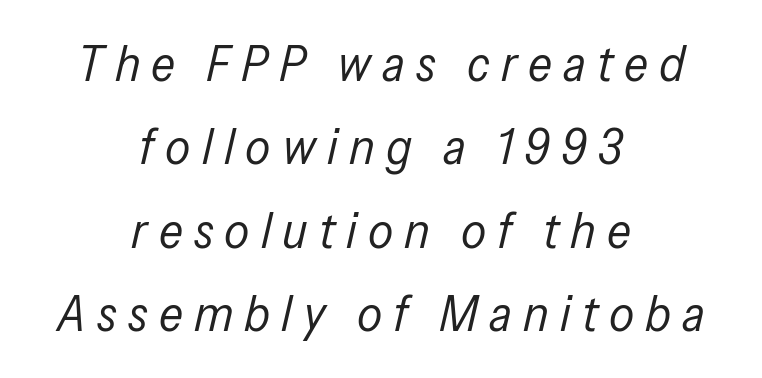
Posture: slanted. The strokes carry an ordinary text weight at most. Words float on clear page, feet unadorned. The rows are spaced the way most documents space them. Alignment: centered. Display-style spreading of the glyphs; the letterfit is very open.
